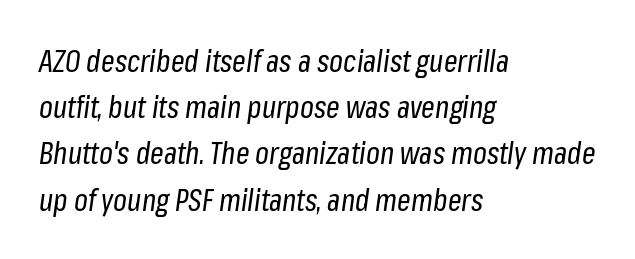
The image shows 30 px regular-weight, condensed type, italic (leaning right); set left-aligned, normal line spacing (1.54x), normal letter spacing, not underlined; low stroke contrast and a medium x-height.
